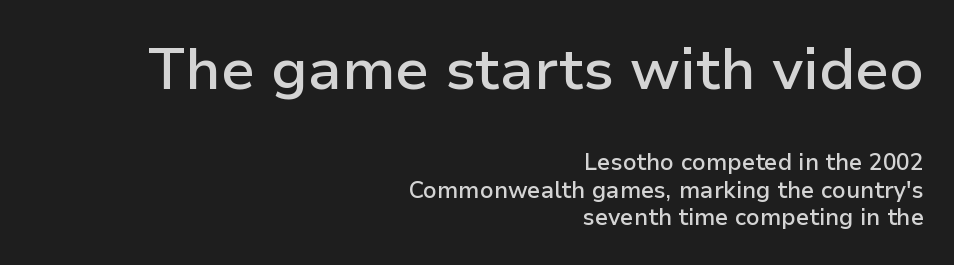
{"serif": "no", "italic": "no", "bold": "semi", "weight": "semibold", "width": "normal", "stroke_contrast": "low", "x_height": "medium", "monospaced": "no", "underline": "no", "align": "right", "line_spacing_ratio": 1.2, "letter_spacing": "normal", "letter_spacing_em": 0.0, "larger_block": "first", "size_ratio": 2.52, "glyph_px": 58}
